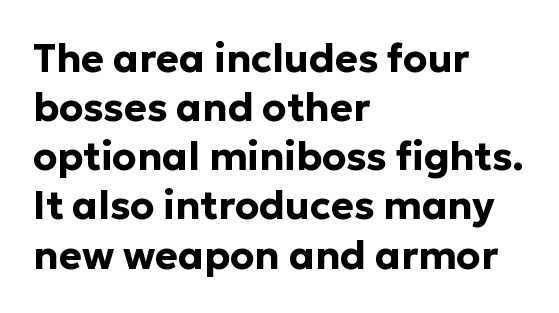
The image shows 39 px bold sans-serif type, upright; set left-aligned, normal line spacing (1.26x), normal letter spacing, not underlined; low stroke contrast and a medium x-height.
